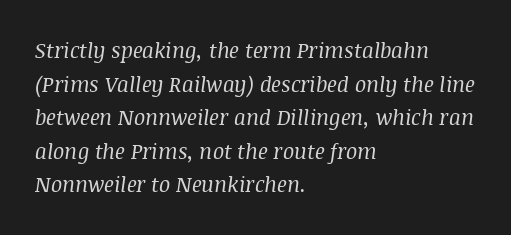
The face used here has a pronounced slope to its letters. Plain, unruled lines of type. This rendering uses left alignment, leaving the right contour irregular. In terms of leading, this rendering sits right in the middle. Compared with a typical body face, this is equally light or lighter still.
